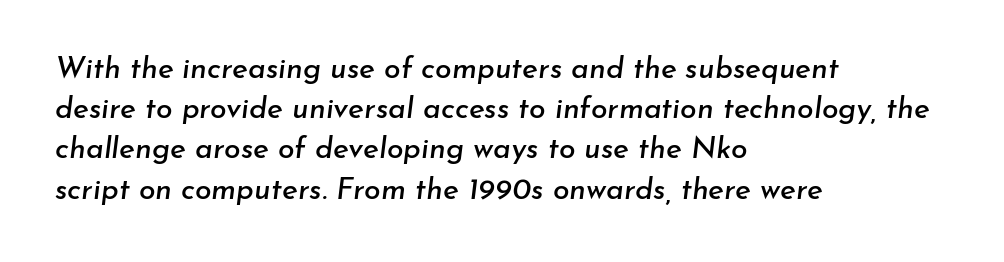
Q: Is the text italic (slanted)? A: Yes, it leans right by about 7 degrees.
Q: Is the text underlined? A: No.
Q: How is the paragraph aligned? A: Left-aligned.
Q: Is the spacing between letters normal or unusually wide? A: Normal.
Q: Is the spacing between lines tight, normal or loose? A: Normal.
Q: Width (condensed, normal, or wide)? A: Normal.
Q: Stroke contrast? A: Low.
Q: x-height? A: Small.
Q: Monospaced? A: No.
